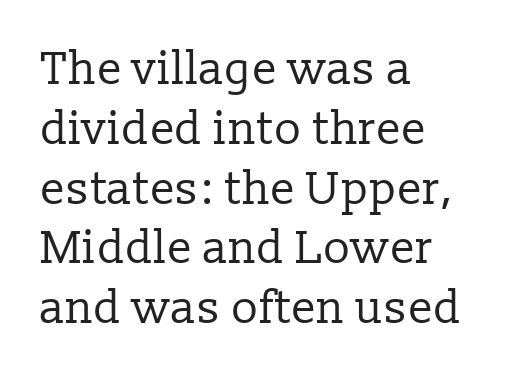
{"serif": "yes", "italic": "no", "bold": "no", "weight": "regular", "width": "normal", "stroke_contrast": "low", "x_height": "medium", "monospaced": "no", "underline": "no", "align": "left", "line_spacing": "normal", "line_spacing_ratio": 1.3, "letter_spacing": "normal", "letter_spacing_em": 0.0, "glyph_px": 46}
